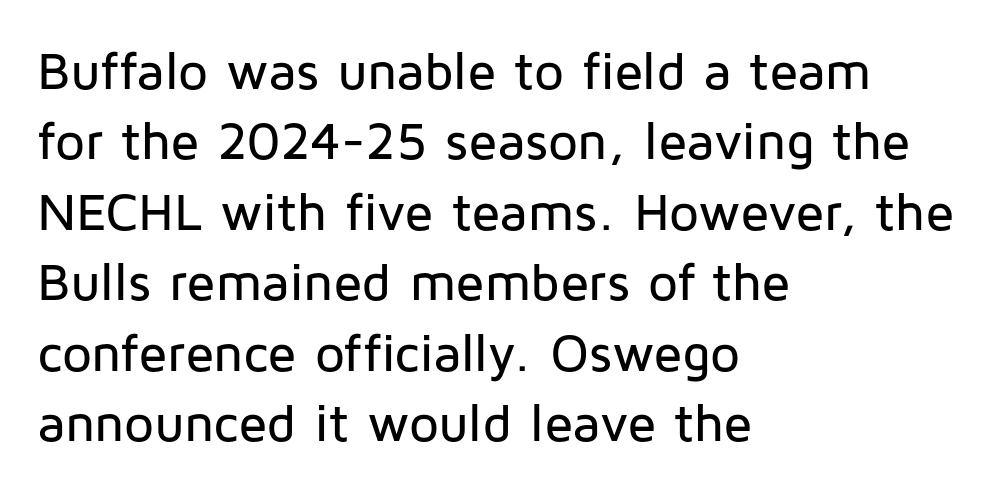
Q: Is the text italic (slanted)? A: No, it is upright.
Q: Is the typeface a serif or a sans-serif typeface? A: Sans-serif.
Q: Is the text underlined? A: No.
Q: How is the paragraph aligned? A: Left-aligned.
Q: Is the spacing between letters normal or unusually wide? A: Normal.
Q: Is the spacing between lines tight, normal or loose? A: Normal.
Q: Width (condensed, normal, or wide)? A: Normal.
Q: Stroke contrast? A: Low.
Q: x-height? A: Medium.
Q: Monospaced? A: No.
